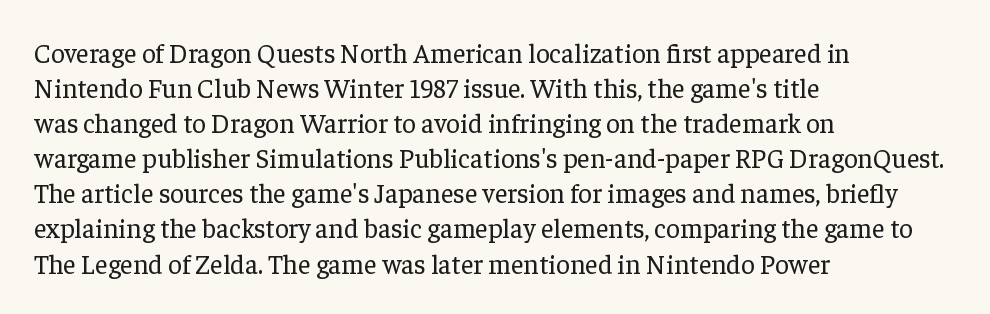
Q: Is the text bold? A: No.
Q: Is the text italic (slanted)? A: No, it is upright.
Q: Is the text underlined? A: No.
Q: How is the paragraph aligned? A: Left-aligned.
Q: Is the spacing between letters normal or unusually wide? A: Normal.
Q: Is the spacing between lines tight, normal or loose? A: Normal.
